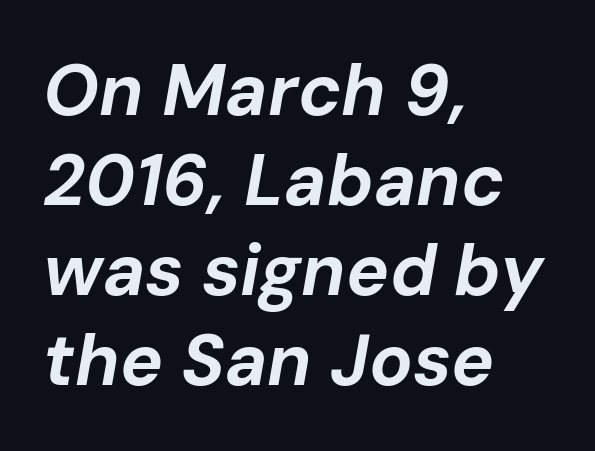
Q: Is the text bold? A: Yes.
Q: Is the text italic (slanted)? A: Yes, it leans right by about 10 degrees.
Q: Is the text underlined? A: No.
Q: How is the paragraph aligned? A: Left-aligned.
Q: Is the spacing between letters normal or unusually wide? A: Normal.
Q: Is the spacing between lines tight, normal or loose? A: Normal.
Q: Width (condensed, normal, or wide)? A: Normal.
Q: Stroke contrast? A: Low.
Q: x-height? A: Medium.
Q: Monospaced? A: No.
